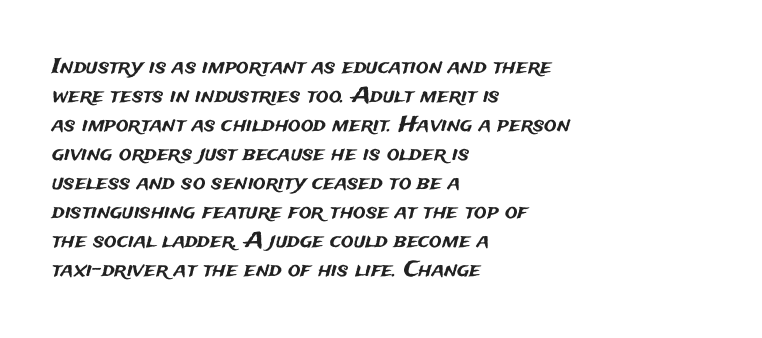
Q: Is the text italic (slanted)? A: Yes.
Q: Is the text underlined? A: No.
Q: How is the paragraph aligned? A: Left-aligned.
Q: Is the spacing between letters normal or unusually wide? A: Normal.
Q: Is the spacing between lines tight, normal or loose? A: Normal.
